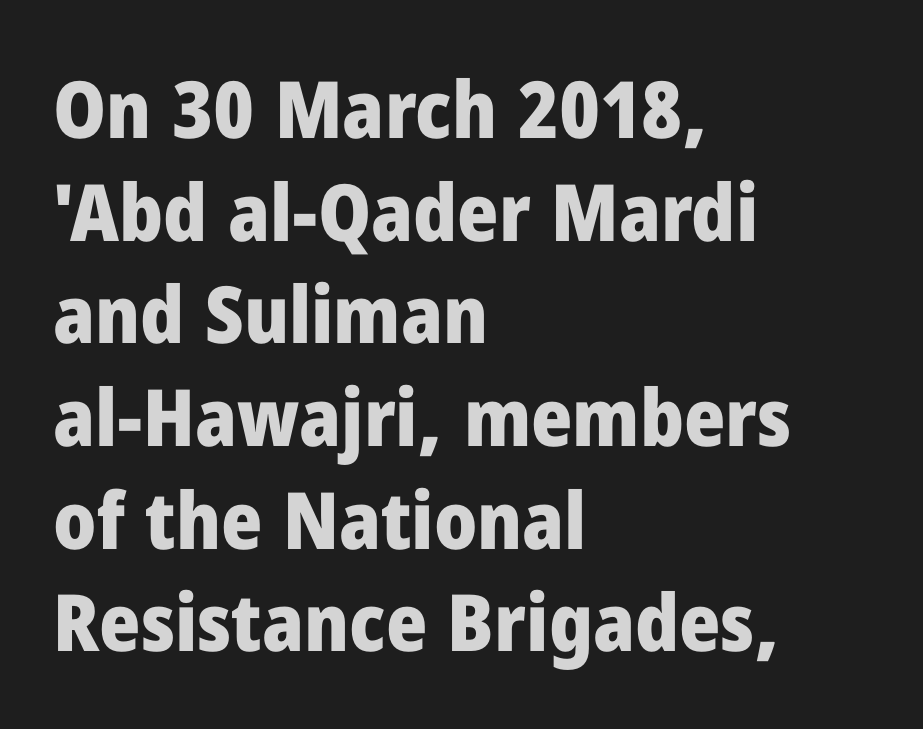
Q: Is the text bold? A: Yes.
Q: Is the text italic (slanted)? A: No, it is upright.
Q: Is the typeface a serif or a sans-serif typeface? A: Sans-serif.
Q: Is the text underlined? A: No.
Q: How is the paragraph aligned? A: Left-aligned.
Q: Is the spacing between letters normal or unusually wide? A: Normal.
Q: Is the spacing between lines tight, normal or loose? A: Normal.
Q: Width (condensed, normal, or wide)? A: Normal.
Q: Stroke contrast? A: Low.
Q: x-height? A: Medium.
Q: Monospaced? A: No.
